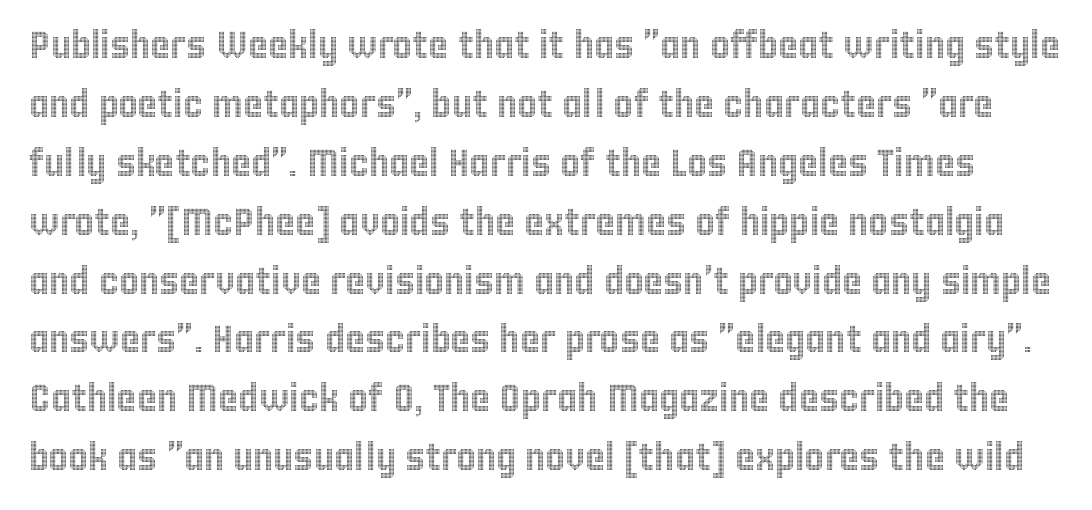
{"italic": "no", "width": "condensed", "x_height": "large", "monospaced": "no", "underline": "no", "line_spacing": "normal", "line_spacing_ratio": 1.55, "letter_spacing": "normal", "letter_spacing_em": 0.0, "glyph_px": 38}
